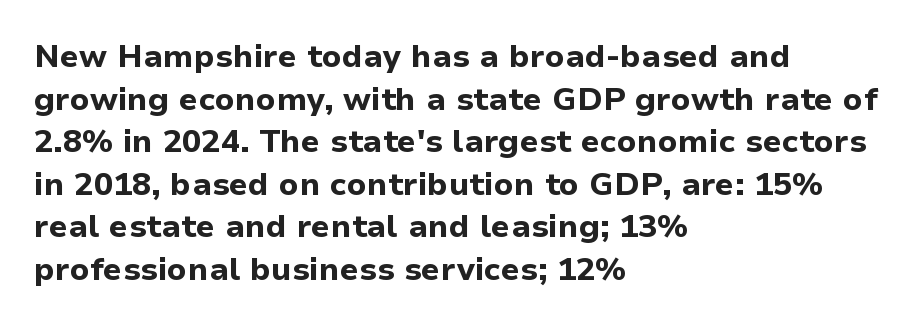
The image shows 32 px bold sans-serif type, upright; set left-aligned, normal line spacing (1.33x), normal letter spacing, not underlined; low stroke contrast and a medium x-height.
